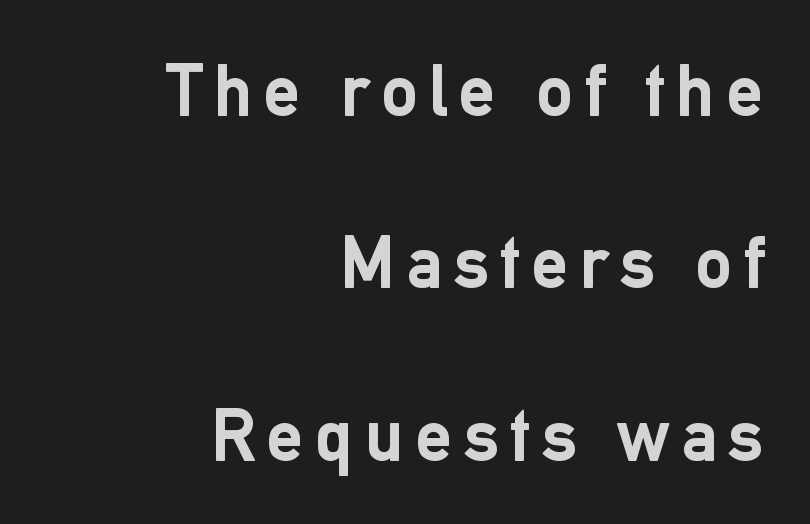
{"serif": "no", "italic": "no", "bold": "yes", "weight": "semibold", "width": "normal", "stroke_contrast": "low", "x_height": "medium", "monospaced": "no", "underline": "no", "align": "right", "line_spacing": "loose", "line_spacing_ratio": 2.33, "glyph_px": 74}
